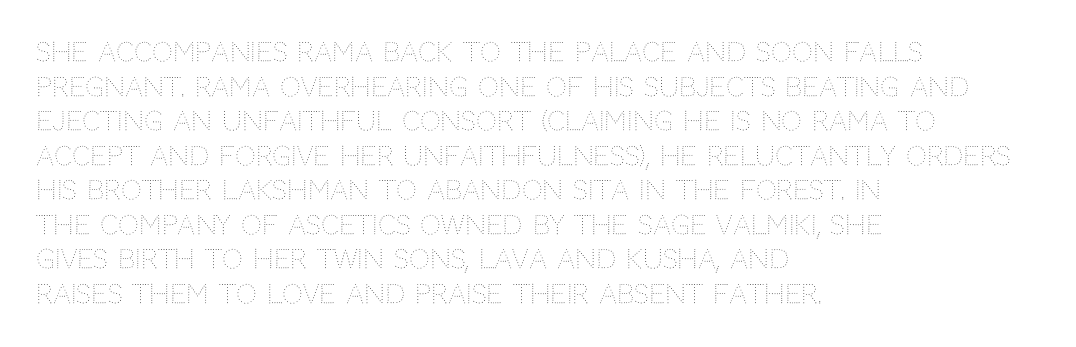
The image shows 26 px text type, upright; set left-aligned, normal line spacing (1.33x), normal letter spacing, not underlined.
